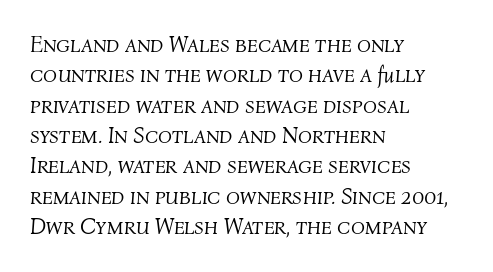
{"italic": "yes", "lean": "right", "slant_degrees": 4, "bold": "no", "underline": "no", "align": "left", "line_spacing": "normal", "line_spacing_ratio": 1.32, "letter_spacing": "normal", "letter_spacing_em": 0.0, "glyph_px": 23}
